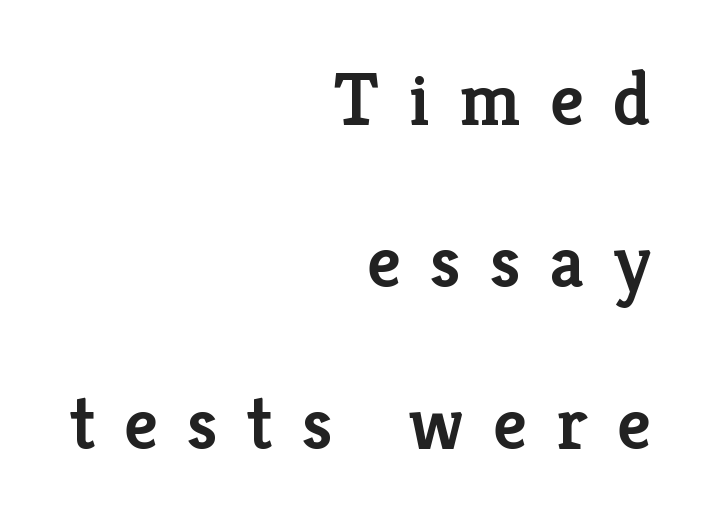
The image shows 75 px semibold serif type, upright; set right-aligned, loose line spacing (2.16x), unusually wide letter spacing (+0.39 em), not underlined; low stroke contrast and a medium x-height.
